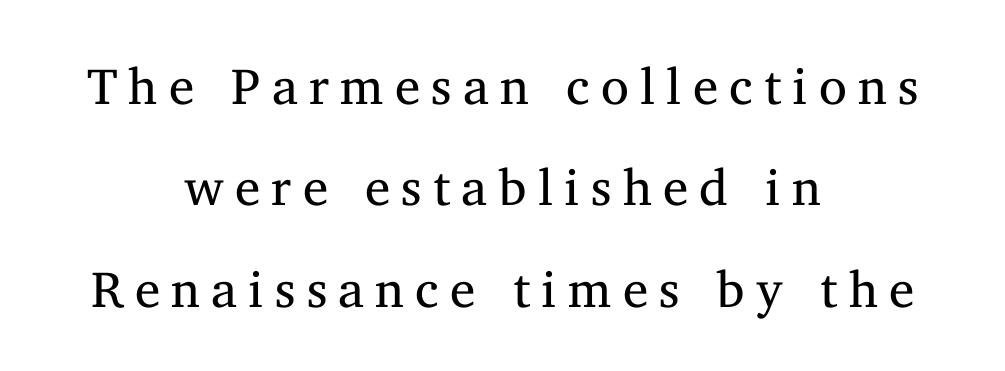
The image shows 51 px regular-weight serif type, upright; set centered, loose line spacing (1.99x), unusually wide letter spacing (+0.22 em), not underlined; medium stroke contrast and a medium x-height.
